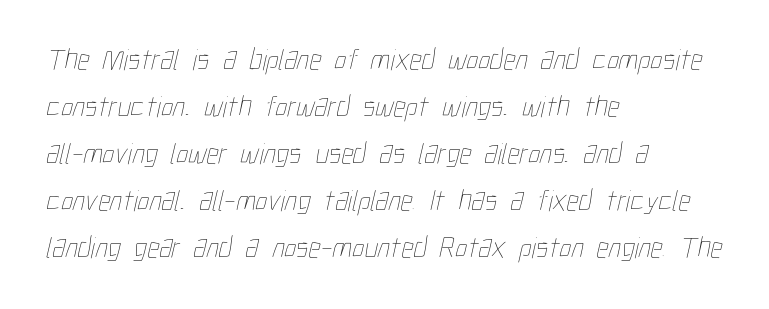
The image shows 30 px thin, condensed type; set left-aligned, normal line spacing (1.57x), normal letter spacing, not underlined; low stroke contrast and a medium x-height.
